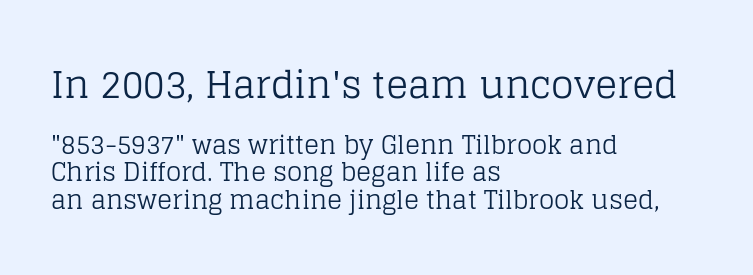
The face used here is seriffed, in the tradition of book romans. This sample has the flowing, uneven cadence of proportional lettering. The font's upright variant was chosen for this text. What's the leading like? Squeezed, with rows nearly overlapping.
